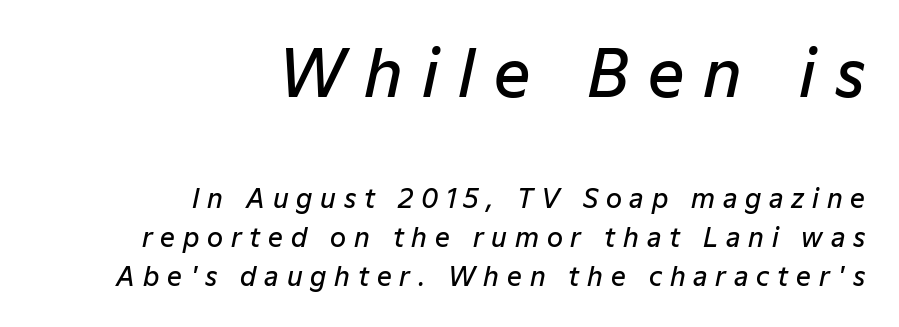
How are the letters spaced? Widely, with obvious added tracking. Line spacing here is normal. Reading down the block, your eye finds every line finishing at a fixed right position. A clean baseline with only descenders dipping below it. I'd describe the lettering as semibold — firm but not a full bold.
